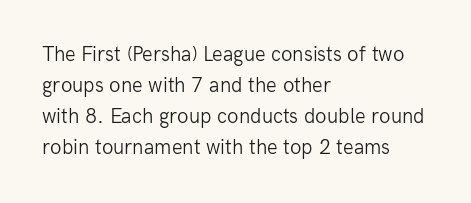
Q: Is the text bold? A: No.
Q: Is the text italic (slanted)? A: No, it is upright.
Q: Is the text underlined? A: No.
Q: How is the paragraph aligned? A: Left-aligned.
Q: Is the spacing between letters normal or unusually wide? A: Normal.
Q: Is the spacing between lines tight, normal or loose? A: Normal.
